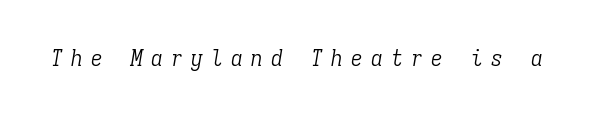
The image shows 23 px text type, italic (leaning right); set unusually wide letter spacing (+0.37 em), not underlined.
